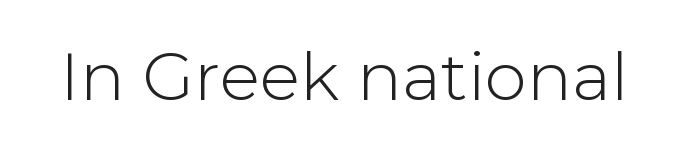
Q: Is the text italic (slanted)? A: No, it is upright.
Q: Is the typeface a serif or a sans-serif typeface? A: Sans-serif.
Q: Is the text underlined? A: No.
Q: Is the spacing between letters normal or unusually wide? A: Normal.
Q: Width (condensed, normal, or wide)? A: Normal.
Q: Stroke contrast? A: Low.
Q: x-height? A: Medium.
Q: Monospaced? A: No.
